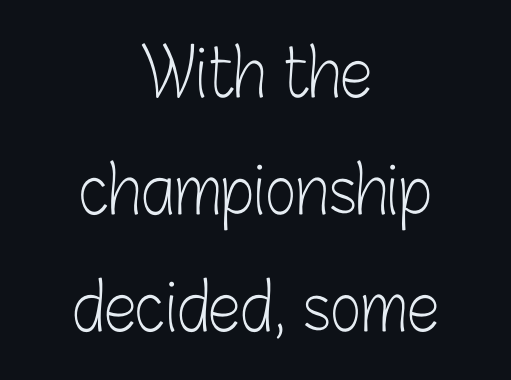
Serif or sans? Sans — the stroke terminals are bare. Proportional: the letters do not fall into vertical columns. The lettering holds an erect, upright posture throughout. These glyphs show unthickened strokes, regular width or finer.
